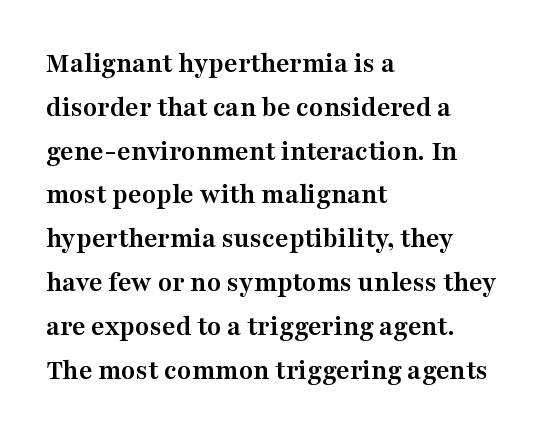
Old-style or modern, the face here clearly has serifs. The lines are quadded left. These words are printed bold, with thick strokes throughout. Descenders hang freely into open space. Style check: upright. Here the glyphs are tracked normally, forming tight word shapes.
